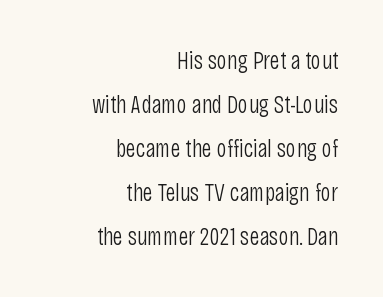
The image shows 25 px text type, upright; set right-aligned, line spacing 1.76x, normal letter spacing, not underlined.
